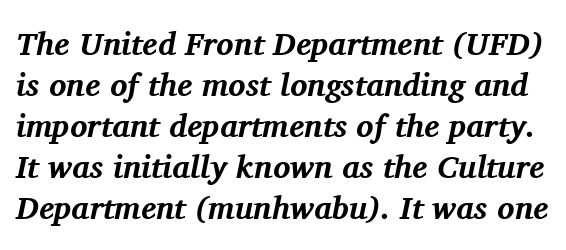
The string is rendered with underlining switched off. Notice how descenders clear the ascenders below comfortably — that's standard leading. Do the characters align in a grid? No, the font is proportional. The typeface chosen for these lines features serifs. Weight check: bold — yes, fully. The glyphs look as if they've been sheared to an angle.
